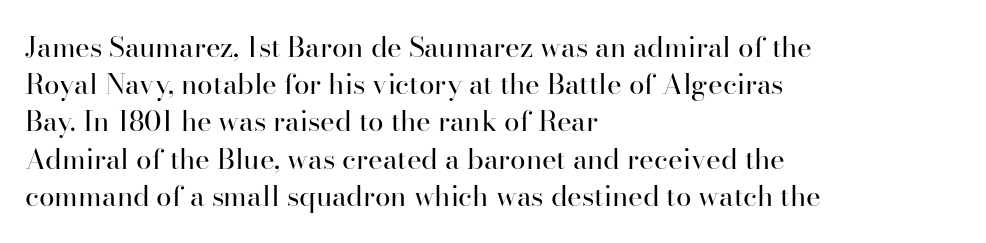
The image shows 28 px regular-weight serif type, upright; set left-aligned, normal line spacing (1.33x), normal letter spacing, not underlined; high stroke contrast and a small x-height.
